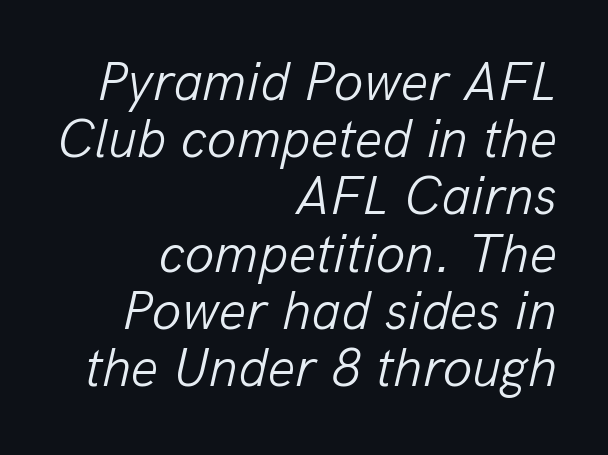
{"italic": "yes", "lean": "right", "slant_degrees": 13, "bold": "no", "weight": "light", "width": "normal", "stroke_contrast": "low", "x_height": "medium", "monospaced": "no", "underline": "no", "align": "right", "line_spacing": "tight", "line_spacing_ratio": 1.06, "letter_spacing": "normal", "letter_spacing_em": 0.0, "glyph_px": 54}
